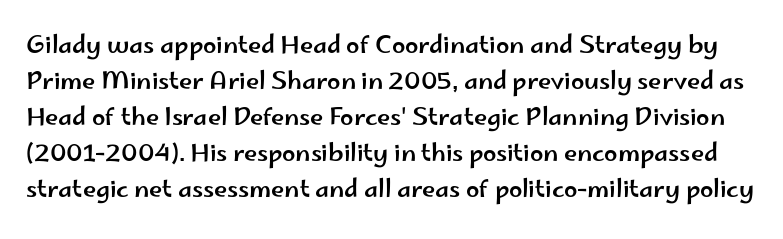
The image shows 24 px text type, upright; set normal line spacing (1.5x), normal letter spacing, not underlined.
